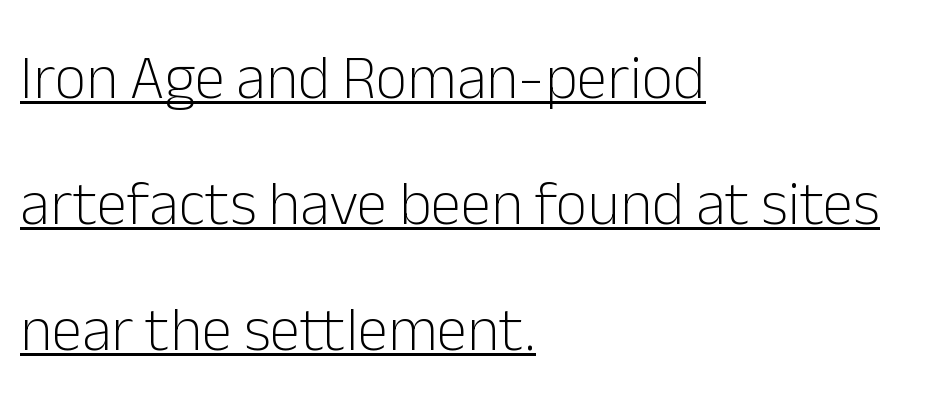
The image shows 62 px light sans-serif type, upright; set left-aligned, loose line spacing (2.03x), normal letter spacing, underlined; low stroke contrast and a medium x-height.
